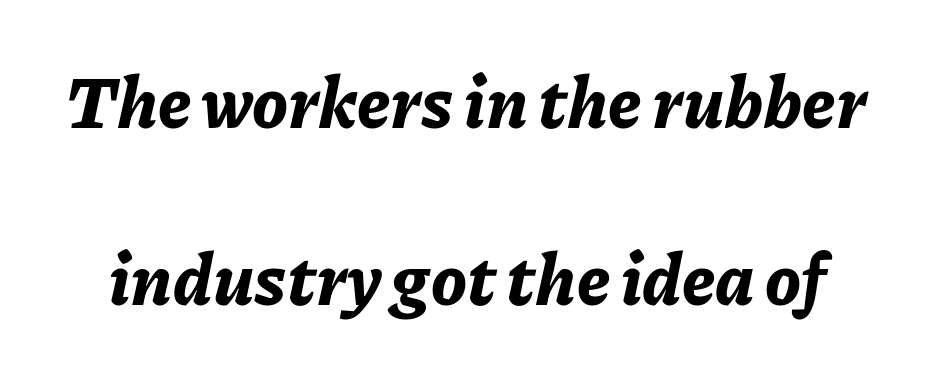
{"italic": "yes", "lean": "right", "slant_degrees": 11, "bold": "yes", "weight": "bold", "width": "normal", "stroke_contrast": "low", "x_height": "medium", "monospaced": "no", "underline": "no", "line_spacing": "loose", "line_spacing_ratio": 2.49, "letter_spacing": "normal", "letter_spacing_em": 0.0, "glyph_px": 71}
